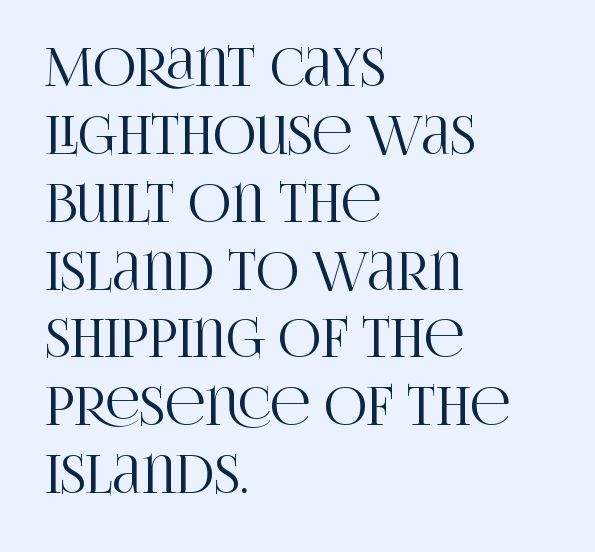
Q: Is the text italic (slanted)? A: No, it is upright.
Q: Is the typeface a serif or a sans-serif typeface? A: Serif.
Q: Is the text underlined? A: No.
Q: How is the paragraph aligned? A: Left-aligned.
Q: Is the spacing between letters normal or unusually wide? A: Normal.
Q: Is the spacing between lines tight, normal or loose? A: Normal.
Q: Width (condensed, normal, or wide)? A: Condensed.
Q: Stroke contrast? A: High.
Q: x-height? A: Large.
Q: Monospaced? A: No.
